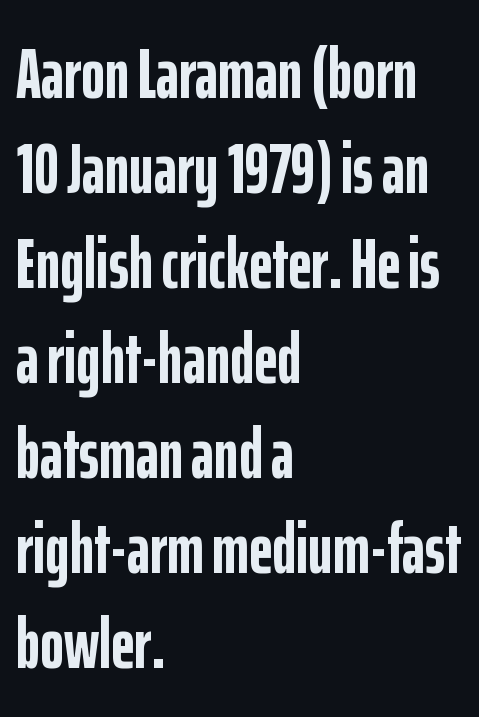
{"serif": "no", "italic": "no", "bold": "yes", "weight": "semibold", "width": "condensed", "stroke_contrast": "low", "x_height": "medium", "monospaced": "no", "underline": "no", "align": "left", "line_spacing": "normal", "line_spacing_ratio": 1.32, "letter_spacing": "normal", "letter_spacing_em": 0.0, "glyph_px": 72}
